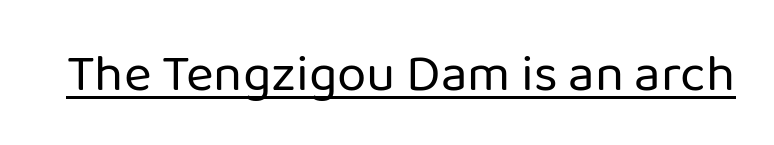
The font family rendered here belongs to the sans-serif group. The passage shown is not bold in any degree. The rendered words wear a rule along their underside. Here the glyphs are tracked normally, forming tight word shapes. Tall strokes in this sample are plumb rather than angled.
